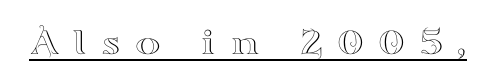
{"serif": "yes", "italic": "no", "width": "wide", "stroke_contrast": "high", "x_height": "small", "monospaced": "no", "underline": "yes", "letter_spacing": "wide", "letter_spacing_em": 0.35, "glyph_px": 39}
